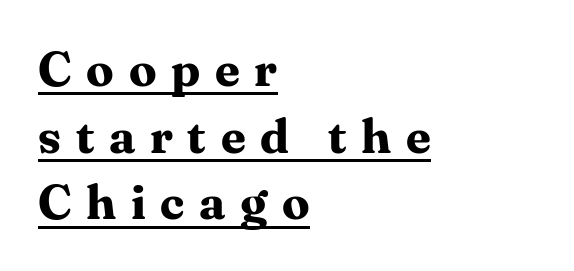
Q: Is the text bold? A: Yes.
Q: Is the text italic (slanted)? A: No, it is upright.
Q: Is the typeface a serif or a sans-serif typeface? A: Serif.
Q: Is the text underlined? A: Yes.
Q: How is the paragraph aligned? A: Left-aligned.
Q: Is the spacing between letters normal or unusually wide? A: Unusually wide.
Q: Is the spacing between lines tight, normal or loose? A: Normal.
Q: Width (condensed, normal, or wide)? A: Normal.
Q: Stroke contrast? A: Medium.
Q: x-height? A: Medium.
Q: Monospaced? A: No.
